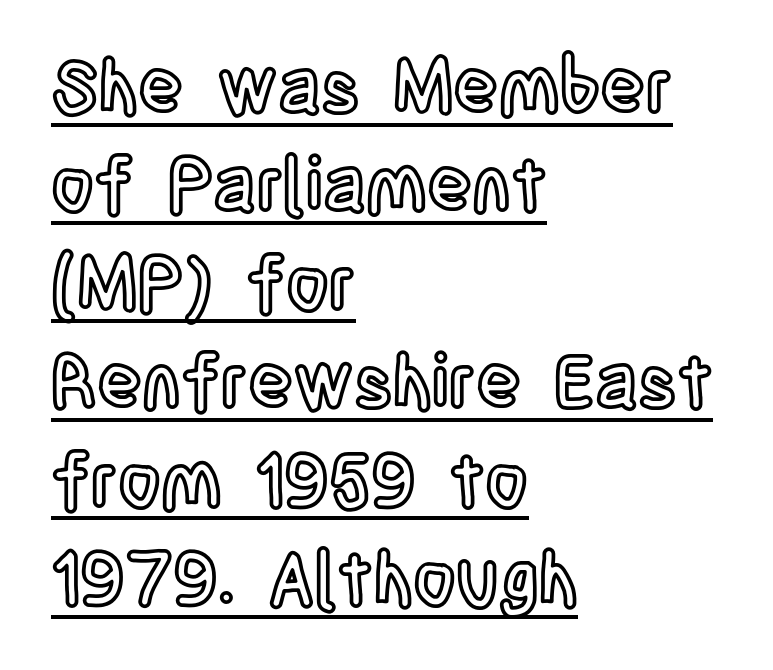
{"italic": "no", "width": "condensed", "x_height": "large", "monospaced": "no", "underline": "yes", "align": "left", "line_spacing": "normal", "line_spacing_ratio": 1.33, "letter_spacing": "normal", "letter_spacing_em": 0.0, "glyph_px": 74}
